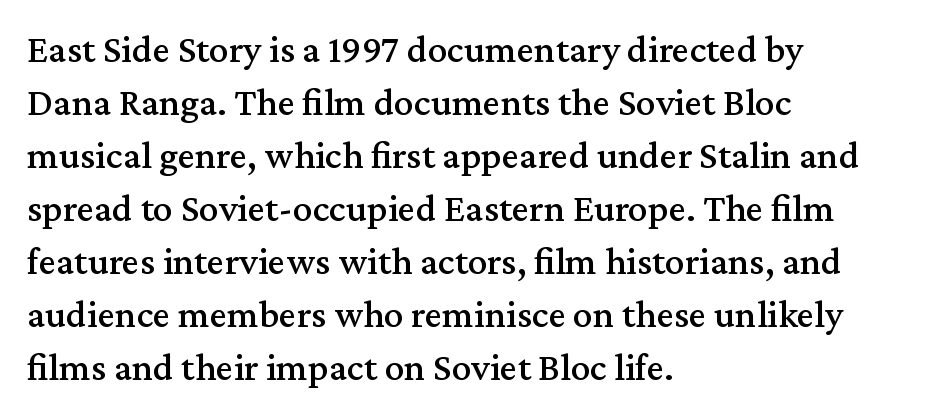
{"serif": "yes", "italic": "no", "width": "normal", "stroke_contrast": "medium", "x_height": "medium", "monospaced": "no", "underline": "no", "align": "left", "line_spacing": "normal", "line_spacing_ratio": 1.36, "letter_spacing": "normal", "letter_spacing_em": 0.0, "glyph_px": 39}
